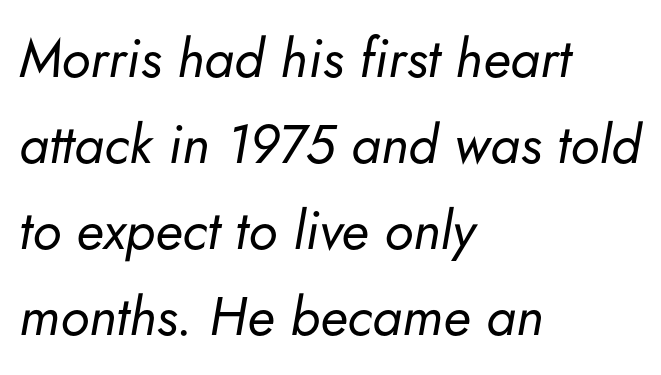
Q: Is the text bold? A: No.
Q: Is the text italic (slanted)? A: Yes, it leans right by about 5 degrees.
Q: Is the text underlined? A: No.
Q: How is the paragraph aligned? A: Left-aligned.
Q: Is the spacing between letters normal or unusually wide? A: Normal.
Q: Is the spacing between lines tight, normal or loose? A: Normal.
Q: Width (condensed, normal, or wide)? A: Normal.
Q: Stroke contrast? A: Low.
Q: x-height? A: Small.
Q: Monospaced? A: No.
